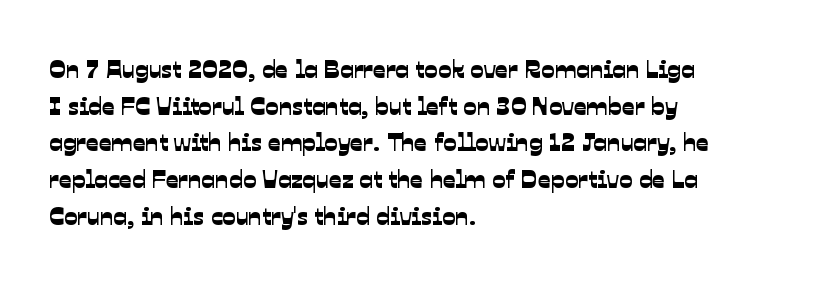
The image shows 25 px text type; set left-aligned, normal line spacing (1.47x), normal letter spacing, not underlined.
